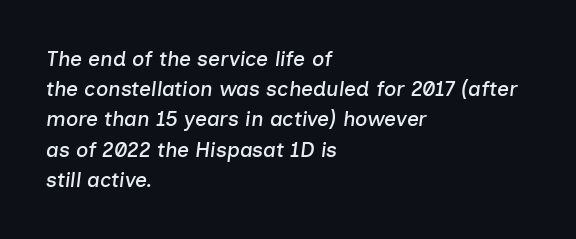
{"italic": "yes", "lean": "right", "slant_degrees": 7, "underline": "no", "align": "left", "line_spacing": "normal", "line_spacing_ratio": 1.44, "letter_spacing": "normal", "letter_spacing_em": 0.0, "glyph_px": 21}
